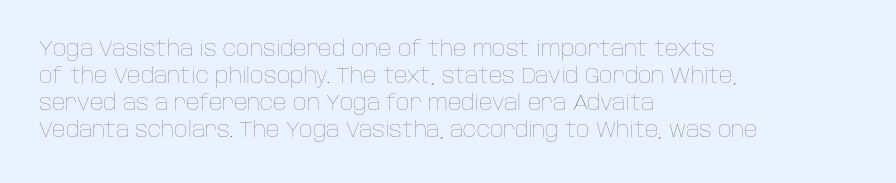
The image shows 21 px text type, upright; set left-aligned, normal line spacing (1.29x), normal letter spacing, not underlined.
